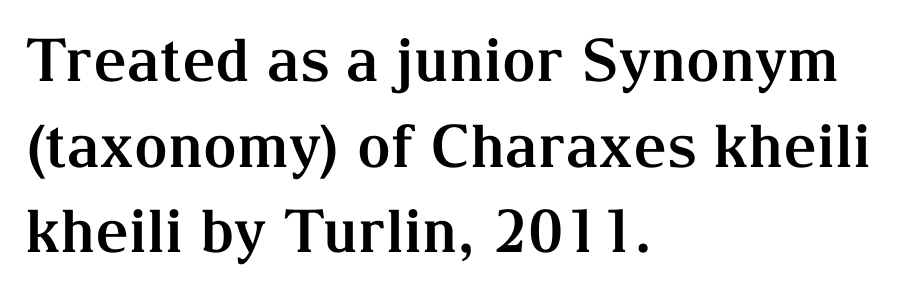
The image shows 59 px bold serif type, upright; set left-aligned, normal line spacing (1.45x), normal letter spacing, not underlined; medium stroke contrast and a medium x-height.
